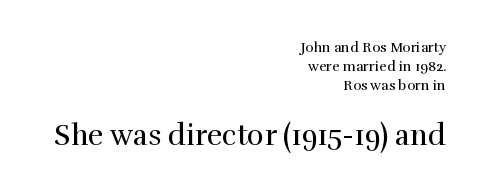
Q: Is the text bold? A: No.
Q: Is the text italic (slanted)? A: No, it is upright.
Q: Is the typeface a serif or a sans-serif typeface? A: Serif.
Q: Is the text underlined? A: No.
Q: How is the paragraph aligned? A: Right-aligned.
Q: Is the spacing between letters normal or unusually wide? A: Normal.
Q: Is the spacing between lines tight, normal or loose? A: Normal.
Q: Which block of text is set in a larger size, the first (top) or the second (bottom)? A: The second (bottom) one.
Q: Width (condensed, normal, or wide)? A: Normal.
Q: Stroke contrast? A: High.
Q: x-height? A: Medium.
Q: Monospaced? A: No.
